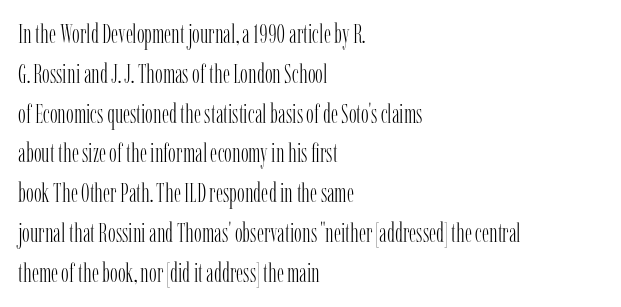
Nobody touched the tracking dial on this one. Line starts are locked; line ends wander. The block of text has a typical density, with ordinary space between rows. The glyphs are unaccompanied by any horizontal stroke below them. Notice how the stems are strictly vertical — no italics here. These glyphs show unthickened strokes, regular width or finer.
